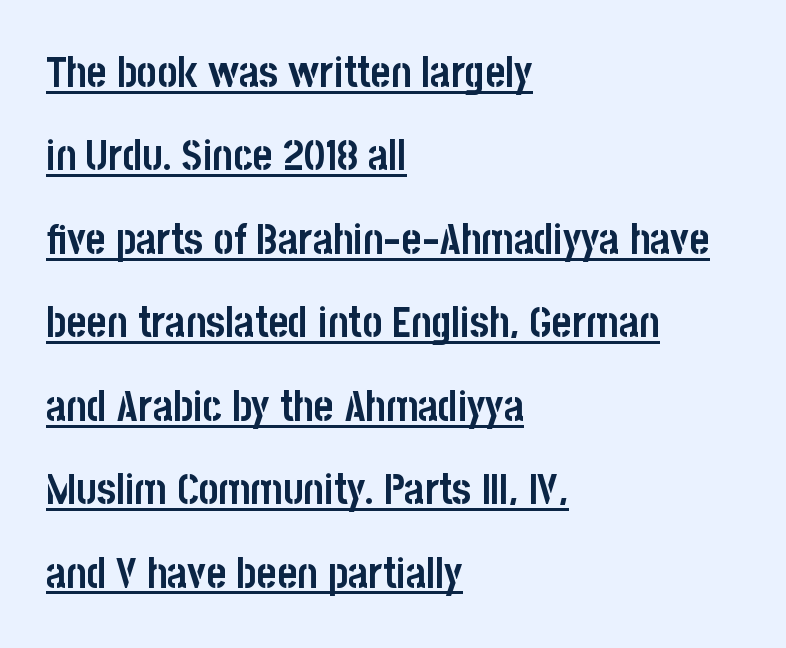
The image shows 43 px semibold, condensed sans-serif type, upright; set left-aligned, loose line spacing (1.94x), normal letter spacing, underlined; low stroke contrast and a large x-height.
